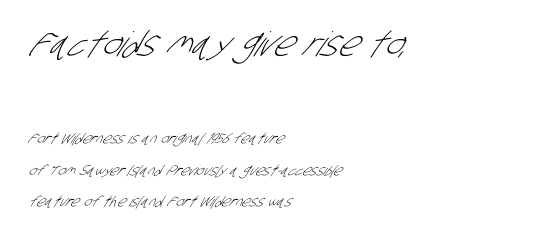
The image shows 34 px light, condensed sans-serif type; set left-aligned, loose line spacing (2.26x), normal letter spacing, not underlined; the first (top) block is 2.43x larger; low stroke contrast and a large x-height.
